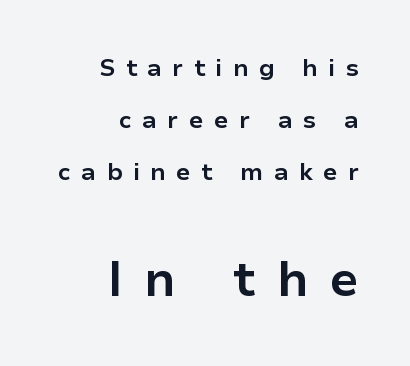
Only glyphs here, with clear space below each row. This sample uses an upright cut, with every glyph sitting square on the baseline. Note the varied advance widths — an 'i' is clearly narrower than an 'm'. Students, observe: this is what heavily led, spacious text looks like. The second block has been scaled up relative to the first. The glyphs in this specimen are sans serif.
